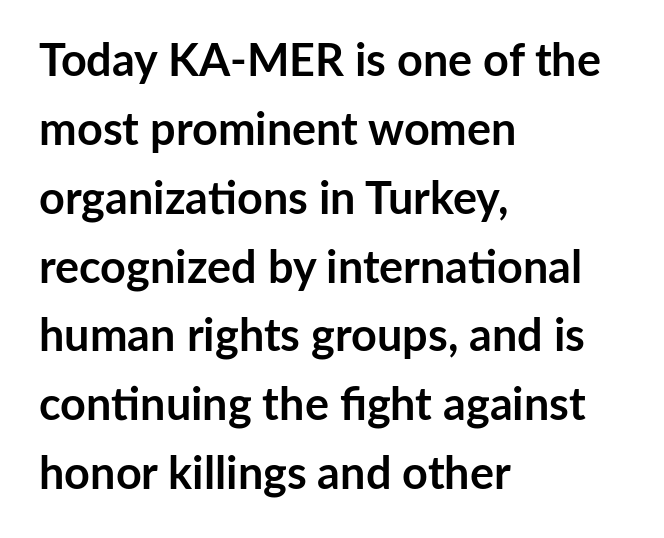
On the weight axis this lands at bold, roughly 700. Plain, unruled lines of type. This sample uses a sans-serif face. Compared with a centered layout, this one pins lines to the left instead. Nobody touched the tracking dial on this one. Do the characters align in a grid? No, the font is proportional.
